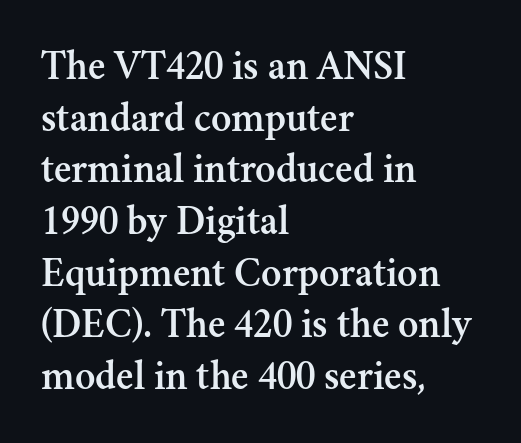
The ragged edge is on the right, which tells us the setting is flush left. The typography opts for an upright posture over an oblique one. Each word holds together tightly as a unit, with standard inter-letter gaps. These lines are rendered in a variable-pitch font. The type family on display is of the serif kind. Descenders are the only things crossing below the line.
